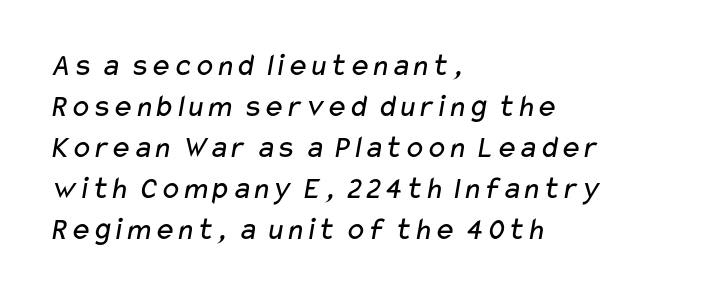
{"serif": "no", "bold": "no", "weight": "regular", "width": "wide", "stroke_contrast": "low", "x_height": "medium", "monospaced": "no", "underline": "no", "align": "left", "line_spacing": "normal", "line_spacing_ratio": 1.28, "letter_spacing": "normal", "letter_spacing_em": 0.0, "glyph_px": 32}
